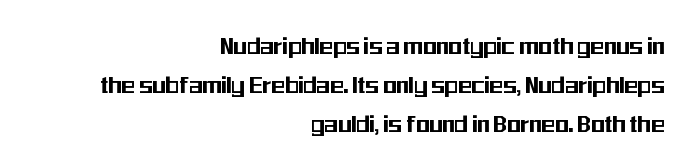
Q: Is the text italic (slanted)? A: No, it is upright.
Q: Is the typeface a serif or a sans-serif typeface? A: Sans-serif.
Q: Is the text underlined? A: No.
Q: How is the paragraph aligned? A: Right-aligned.
Q: Is the spacing between letters normal or unusually wide? A: Normal.
Q: Is the spacing between lines tight, normal or loose? A: Normal.
Q: Width (condensed, normal, or wide)? A: Condensed.
Q: Stroke contrast? A: Medium.
Q: x-height? A: Medium.
Q: Monospaced? A: No.
